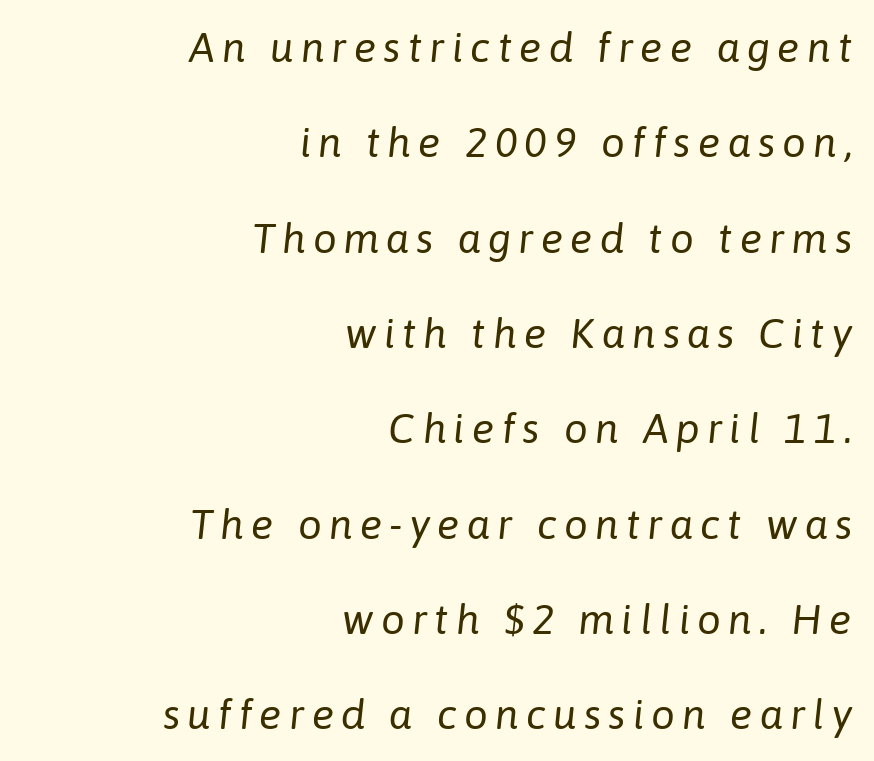
Q: Is the text bold? A: No.
Q: Is the text italic (slanted)? A: Yes, it leans right by about 6 degrees.
Q: Is the text underlined? A: No.
Q: How is the paragraph aligned? A: Right-aligned.
Q: Is the spacing between lines tight, normal or loose? A: Loose.
Q: Width (condensed, normal, or wide)? A: Normal.
Q: Stroke contrast? A: Low.
Q: x-height? A: Medium.
Q: Monospaced? A: No.
